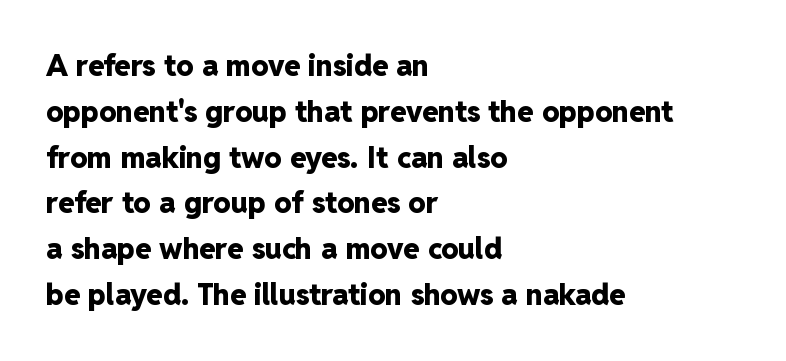
Q: Is the text bold? A: Yes.
Q: Is the text italic (slanted)? A: No, it is upright.
Q: Is the typeface a serif or a sans-serif typeface? A: Sans-serif.
Q: Is the text underlined? A: No.
Q: How is the paragraph aligned? A: Left-aligned.
Q: Is the spacing between letters normal or unusually wide? A: Normal.
Q: Is the spacing between lines tight, normal or loose? A: Normal.
Q: Width (condensed, normal, or wide)? A: Normal.
Q: Stroke contrast? A: Low.
Q: x-height? A: Medium.
Q: Monospaced? A: No.
